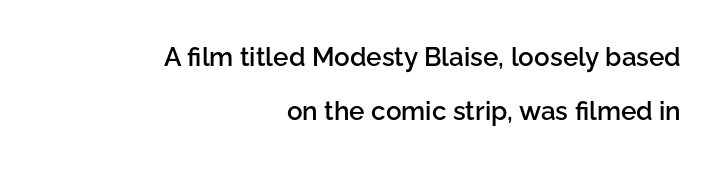
{"italic": "no", "bold": "semi", "underline": "no", "align": "right", "line_spacing": "loose", "line_spacing_ratio": 2.09, "letter_spacing": "normal", "letter_spacing_em": 0.0, "glyph_px": 26}
